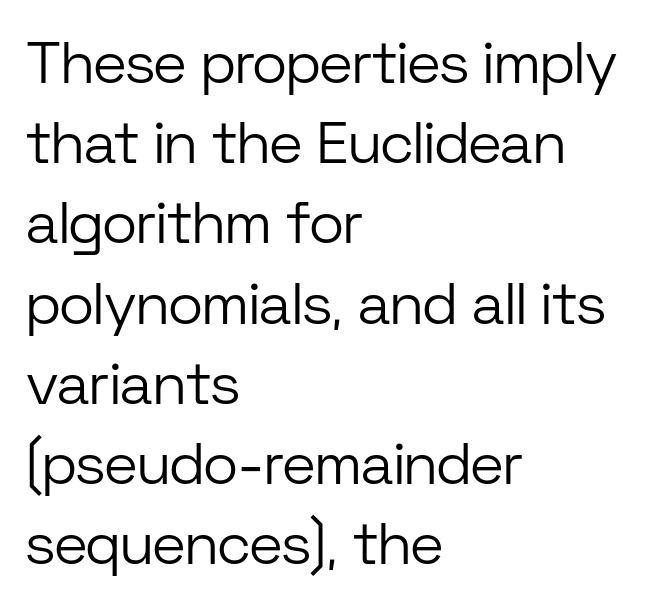
Glance below the letters and you will spot only blank space. Does the lettering tilt? It doesn't — this is upright. Visually the block forms a straight wall on the left and a jagged coastline on the right. This sample uses plain, unmodified letter spacing.
